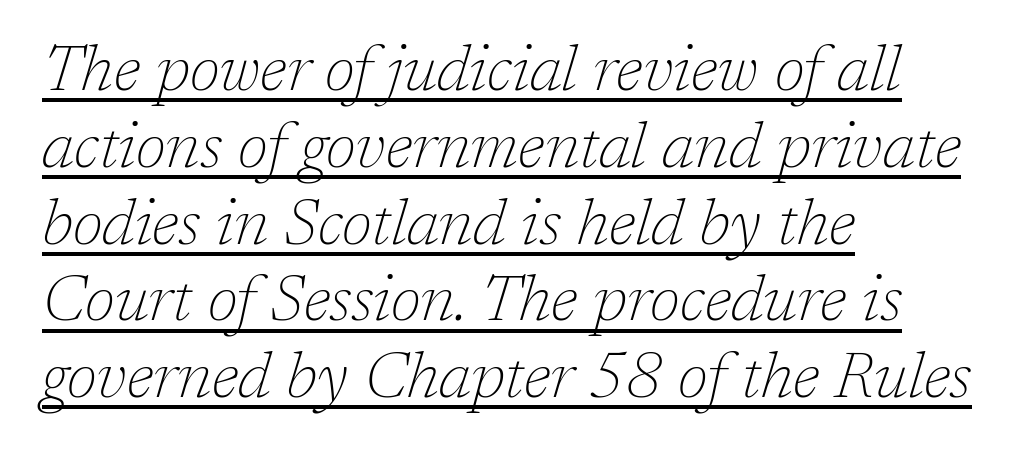
{"serif": "yes", "italic": "yes", "lean": "right", "slant_degrees": 17, "bold": "no", "weight": "thin", "width": "normal", "stroke_contrast": "low", "x_height": "medium", "monospaced": "no", "underline": "yes", "align": "left", "line_spacing_ratio": 1.2, "letter_spacing": "normal", "letter_spacing_em": 0.0, "glyph_px": 64}
